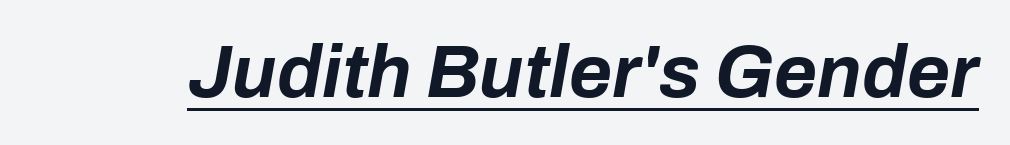
The image shows 74 px bold type, italic (leaning right); set normal letter spacing, underlined; low stroke contrast and a medium x-height.
